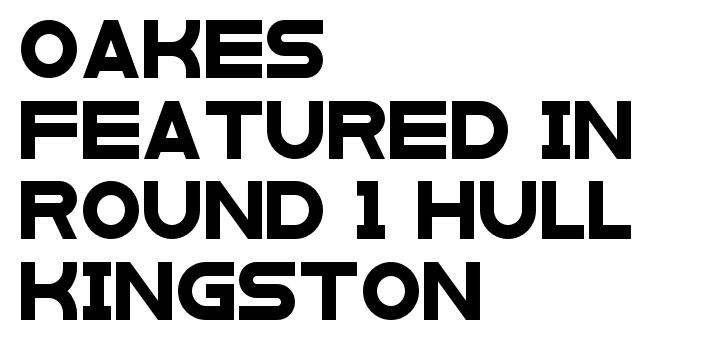
In terms of letterspacing, this is plain default setting. Lines of text with bare space underneath. Spacing verdict: proportional, widths tailored to each character. The rendering shows plain stroke endings on the letterforms — a sans-serif design.
